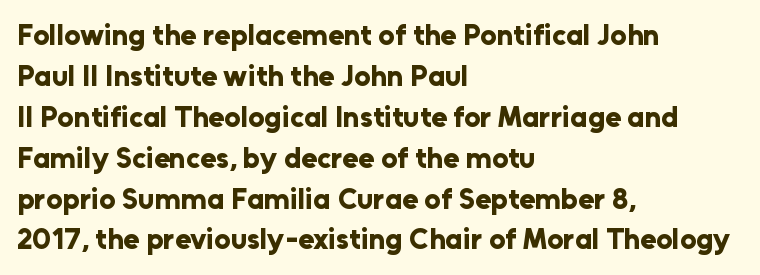
Observe the absence of serifs on each vertical stroke in this sample. These lines are rendered in a variable-pitch font. Quick note: not italic, upright. A dark, heavy texture on the line: the type is bold.
